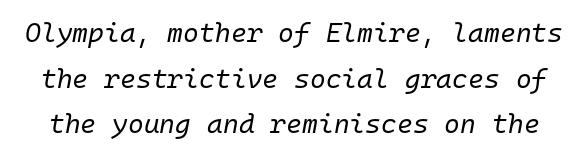
Underlining? Definitely not there. Nothing heavy about these letters — not bold at all. Here the glyphs are tracked normally, forming tight word shapes. These lines were composed using italics. The designer left line spacing at the default.
